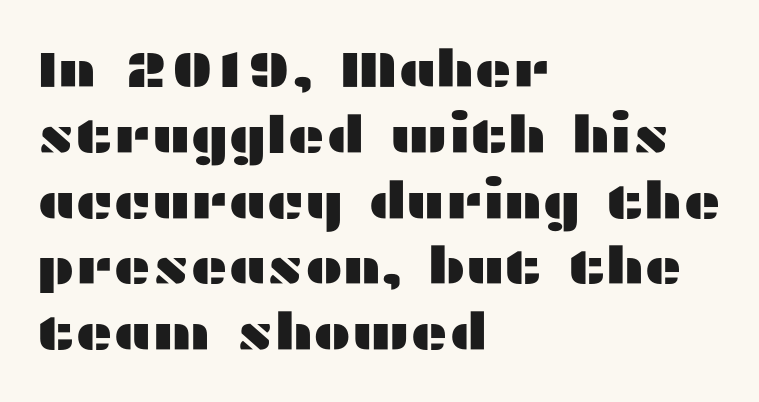
Q: Is the text italic (slanted)? A: No, it is upright.
Q: Is the typeface a serif or a sans-serif typeface? A: Sans-serif.
Q: Is the text underlined? A: No.
Q: How is the paragraph aligned? A: Left-aligned.
Q: Is the spacing between letters normal or unusually wide? A: Normal.
Q: Is the spacing between lines tight, normal or loose? A: Normal.
Q: Width (condensed, normal, or wide)? A: Wide.
Q: Stroke contrast? A: Medium.
Q: x-height? A: Medium.
Q: Monospaced? A: No.
